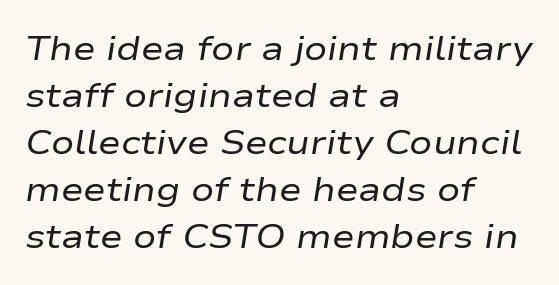
Q: Is the text bold? A: No.
Q: Is the text italic (slanted)? A: Yes, it leans right by about 9 degrees.
Q: Is the text underlined? A: No.
Q: How is the paragraph aligned? A: Left-aligned.
Q: Is the spacing between letters normal or unusually wide? A: Normal.
Q: Is the spacing between lines tight, normal or loose? A: Normal.
Q: Width (condensed, normal, or wide)? A: Wide.
Q: Stroke contrast? A: Low.
Q: x-height? A: Medium.
Q: Monospaced? A: No.
